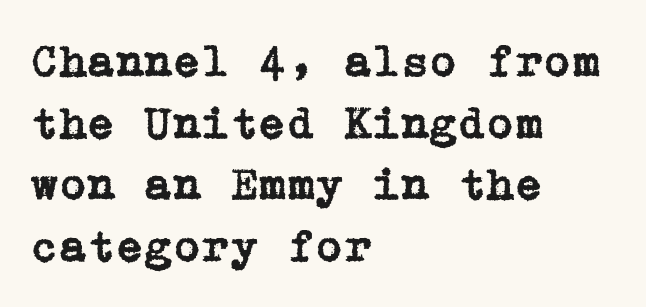
The image shows 46 px serif type, upright; set left-aligned, normal line spacing (1.34x), normal letter spacing, not underlined; low stroke contrast and a medium x-height.
